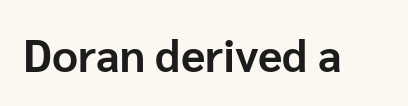
The image shows 45 px bold sans-serif type, upright; set normal letter spacing, not underlined; low stroke contrast and a medium x-height.
